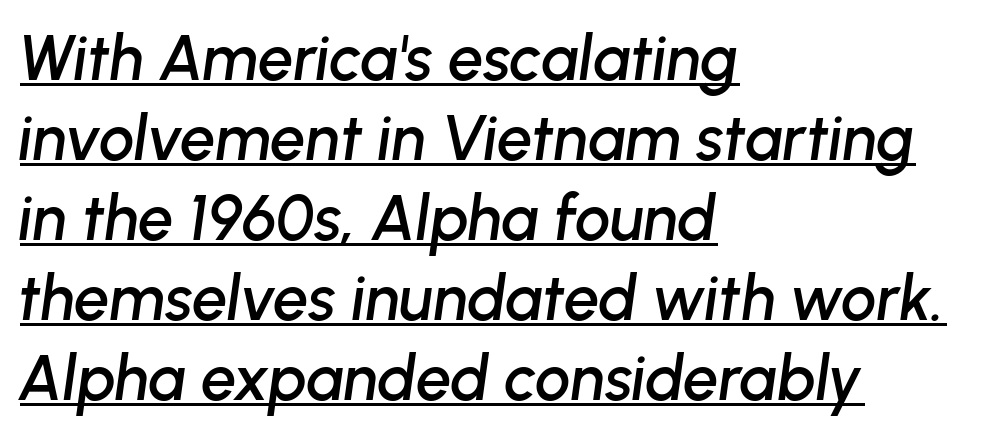
The compositor pushed each line to the left boundary. Is this a fixed-width face? No — the glyphs have proportional, varying widths. Characters are canted at an angle relative to the baseline's perpendicular. Tracking value appears to be zero — textbook default spacing. The rendered words wear a rule along their underside. A typesetter would call this leading conventional body-copy spacing.
